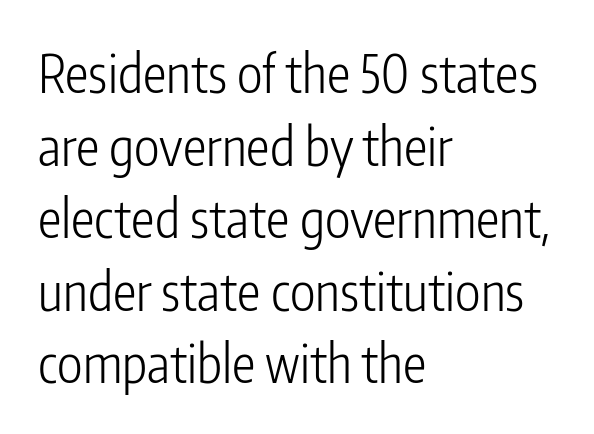
The image shows 53 px light, condensed sans-serif type, upright; set left-aligned, normal line spacing (1.37x), normal letter spacing, not underlined; low stroke contrast and a medium x-height.
